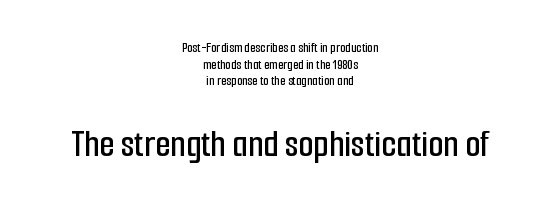
Q: Is the text italic (slanted)? A: No, it is upright.
Q: Is the typeface a serif or a sans-serif typeface? A: Sans-serif.
Q: Is the text underlined? A: No.
Q: How is the paragraph aligned? A: Centered.
Q: Is the spacing between letters normal or unusually wide? A: Normal.
Q: Which block of text is set in a larger size, the first (top) or the second (bottom)? A: The second (bottom) one.
Q: Width (condensed, normal, or wide)? A: Condensed.
Q: Stroke contrast? A: Low.
Q: x-height? A: Medium.
Q: Monospaced? A: No.
